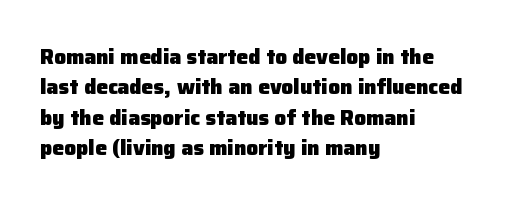
Notice how the stems are strictly vertical — no italics here. These words are printed bold, with thick strokes throughout. Leading: standard. You could call the tracking neutral — neither tight nor loose. The rendering anchors every line to the left-hand side. The words here are not underlined.
